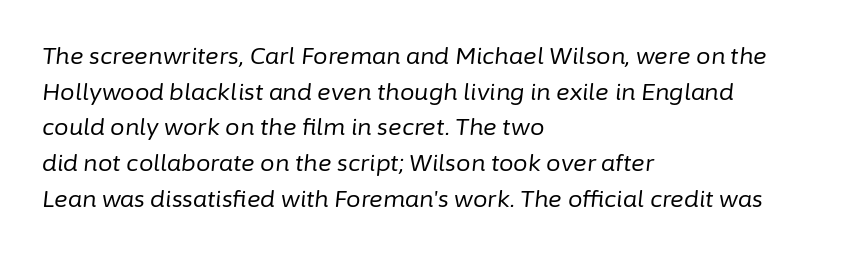
There's an unmistakable incline to the writing here. Between one letter and the next there's only the usual sliver of space. Stems here are at most as thick as an everyday book face. Honestly, the row spacing looks completely unremarkable. The string is rendered with underlining switched off.
